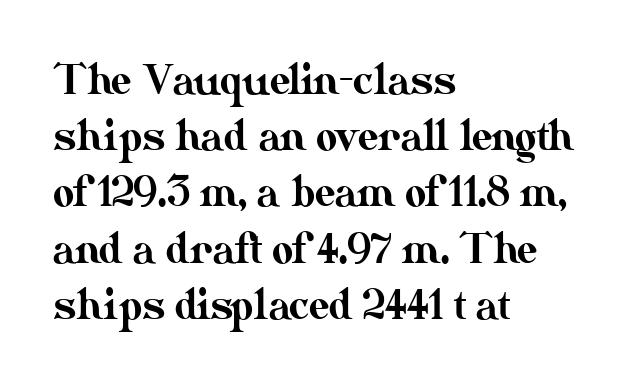
The image shows 41 px text type, upright; set left-aligned, normal line spacing (1.37x), normal letter spacing, not underlined; medium stroke contrast and a small x-height.
